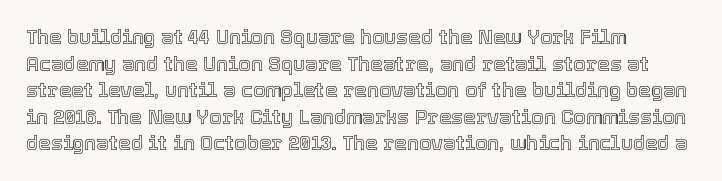
{"italic": "no", "underline": "no", "align": "left", "line_spacing": "normal", "line_spacing_ratio": 1.33, "letter_spacing": "normal", "letter_spacing_em": 0.0, "glyph_px": 20}
